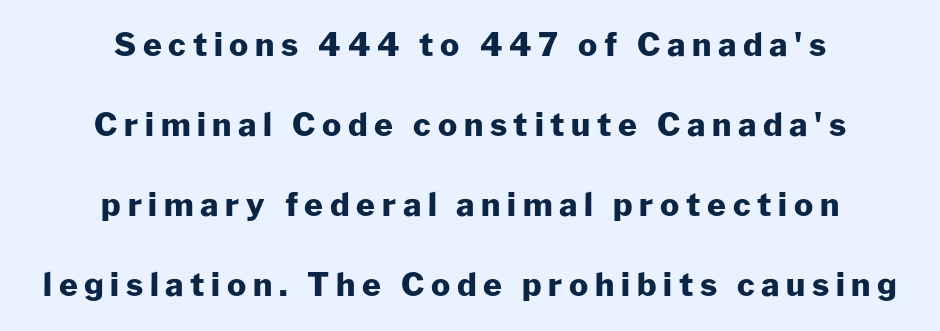
{"serif": "no", "italic": "no", "bold": "yes", "weight": "heavy", "width": "normal", "stroke_contrast": "low", "x_height": "medium", "monospaced": "no", "underline": "no", "align": "center", "line_spacing": "loose", "line_spacing_ratio": 2.5, "letter_spacing": "wide", "letter_spacing_em": 0.21, "glyph_px": 32}
